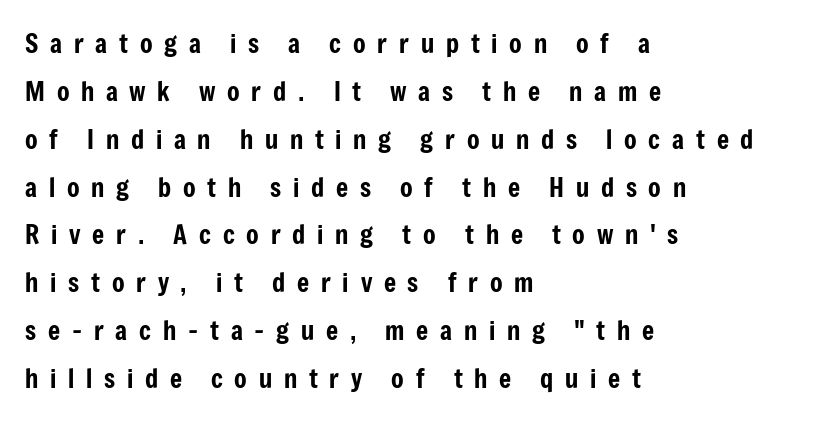
{"italic": "no", "underline": "no", "align": "left", "line_spacing_ratio": 1.84, "letter_spacing": "wide", "letter_spacing_em": 0.45, "glyph_px": 26}
